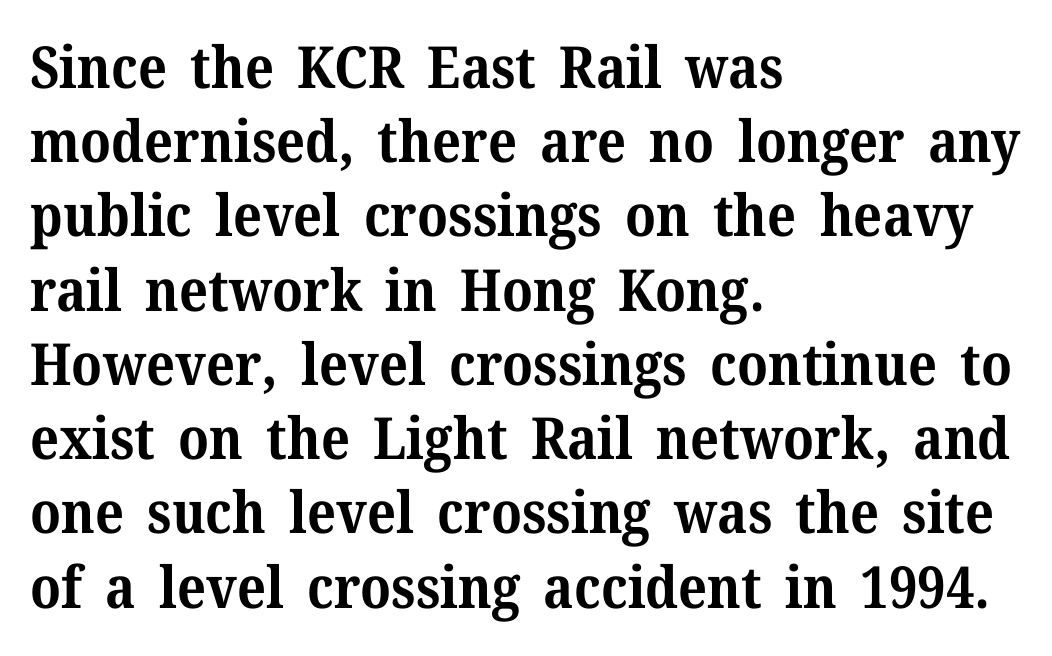
The image shows 58 px bold serif type, upright; set left-aligned, normal line spacing (1.28x), normal letter spacing, not underlined; medium stroke contrast and a medium x-height.
